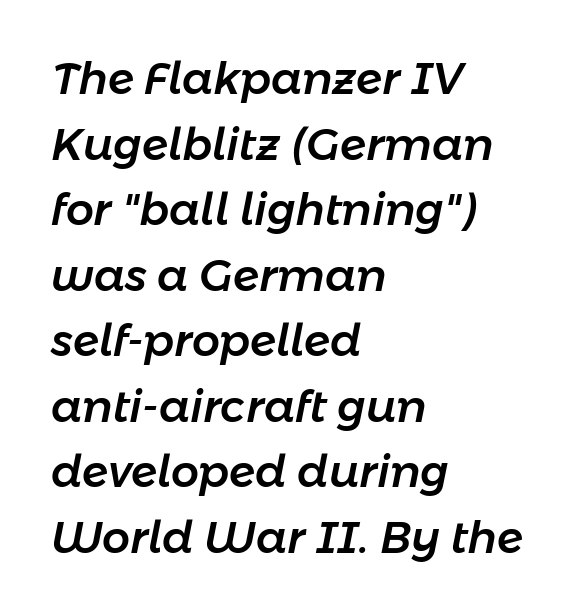
Characters follow at the spacing the type designer built in. Think of a printed novel: that variable character pitch is what you see here. Typeset ragged right — the left edge is the straight one. These lines were composed using italics. The specimen omits any rule beneath the text block's lines.
